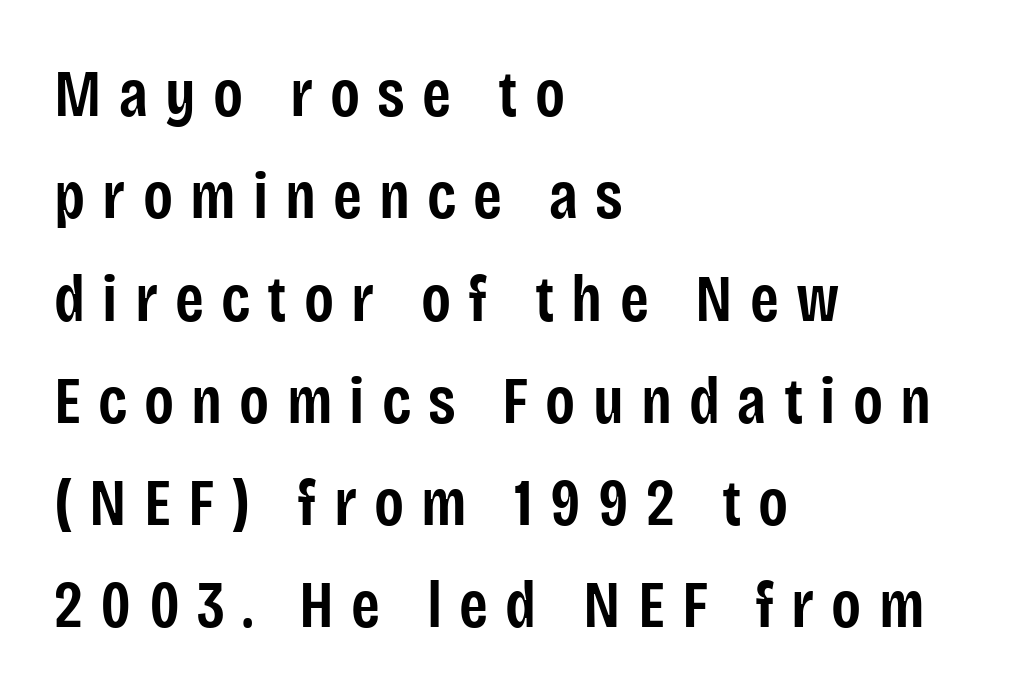
{"serif": "no", "italic": "no", "bold": "semi", "weight": "semibold", "width": "condensed", "stroke_contrast": "low", "x_height": "large", "monospaced": "no", "underline": "no", "align": "left", "line_spacing": "normal", "line_spacing_ratio": 1.55, "letter_spacing": "wide", "letter_spacing_em": 0.26, "glyph_px": 66}
